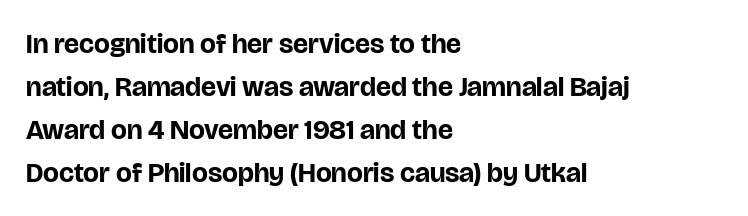
{"serif": "no", "italic": "no", "bold": "yes", "weight": "bold", "width": "normal", "stroke_contrast": "low", "x_height": "large", "monospaced": "no", "underline": "no", "align": "left", "line_spacing": "normal", "line_spacing_ratio": 1.53, "letter_spacing": "normal", "letter_spacing_em": 0.0, "glyph_px": 28}
